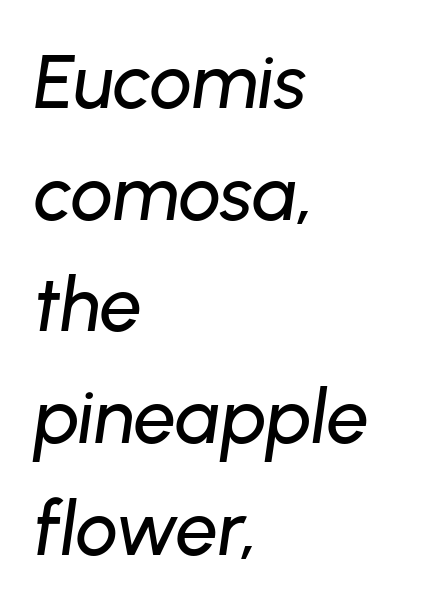
{"italic": "yes", "lean": "right", "slant_degrees": 8, "width": "normal", "stroke_contrast": "low", "x_height": "medium", "monospaced": "no", "underline": "no", "align": "left", "line_spacing": "normal", "line_spacing_ratio": 1.49, "letter_spacing": "normal", "letter_spacing_em": 0.0, "glyph_px": 75}
